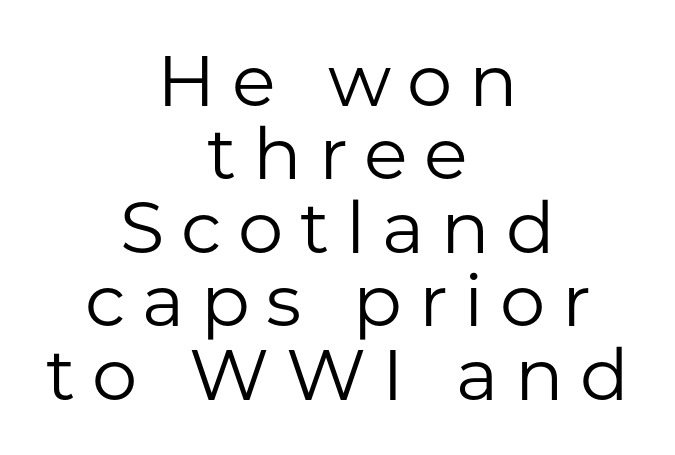
{"serif": "no", "italic": "no", "bold": "no", "weight": "regular", "width": "normal", "stroke_contrast": "low", "x_height": "medium", "monospaced": "no", "underline": "no", "align": "center", "line_spacing": "tight", "line_spacing_ratio": 1.02, "letter_spacing": "wide", "letter_spacing_em": 0.23, "glyph_px": 72}
